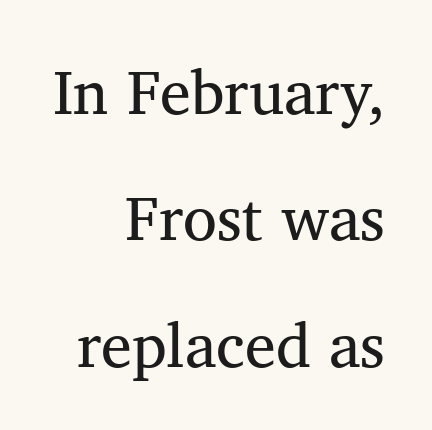
{"serif": "yes", "italic": "no", "bold": "no", "weight": "regular", "width": "normal", "stroke_contrast": "medium", "x_height": "medium", "monospaced": "no", "underline": "no", "align": "right", "line_spacing": "loose", "line_spacing_ratio": 2.04, "letter_spacing": "normal", "letter_spacing_em": 0.0, "glyph_px": 62}
